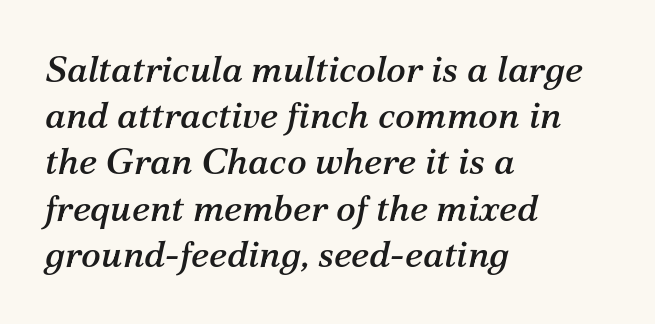
{"serif": "yes", "italic": "yes", "lean": "right", "slant_degrees": 12, "width": "normal", "stroke_contrast": "medium", "x_height": "medium", "monospaced": "no", "underline": "no", "align": "left", "line_spacing": "normal", "line_spacing_ratio": 1.25, "letter_spacing": "normal", "letter_spacing_em": 0.0, "glyph_px": 37}
